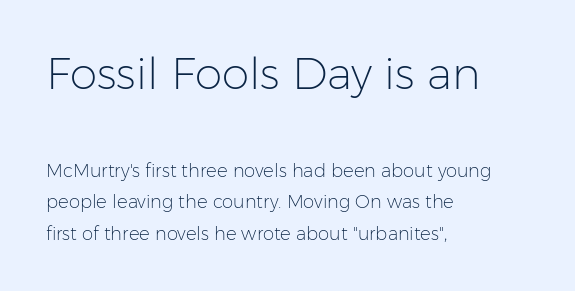
The image shows 44 px light sans-serif type, upright; set left-aligned, line spacing 1.76x, normal letter spacing, not underlined; the first (top) block is 2.44x larger; low stroke contrast and a medium x-height.
